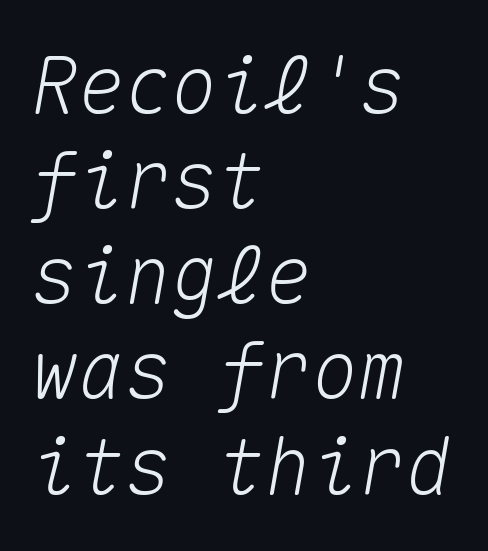
Q: Is the text italic (slanted)? A: Yes, it leans right by about 10 degrees.
Q: Is the text underlined? A: No.
Q: How is the paragraph aligned? A: Left-aligned.
Q: Is the spacing between letters normal or unusually wide? A: Normal.
Q: Width (condensed, normal, or wide)? A: Normal.
Q: Stroke contrast? A: Medium.
Q: x-height? A: Medium.
Q: Monospaced? A: Yes.
